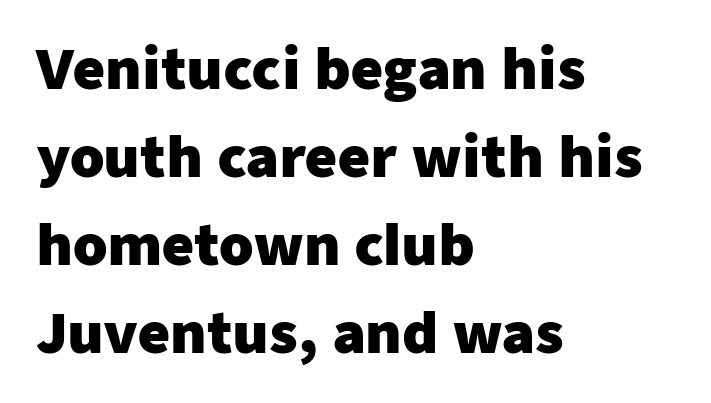
The image shows 55 px heavy sans-serif type, upright; set left-aligned, normal line spacing (1.6x), normal letter spacing, not underlined; low stroke contrast and a medium x-height.
